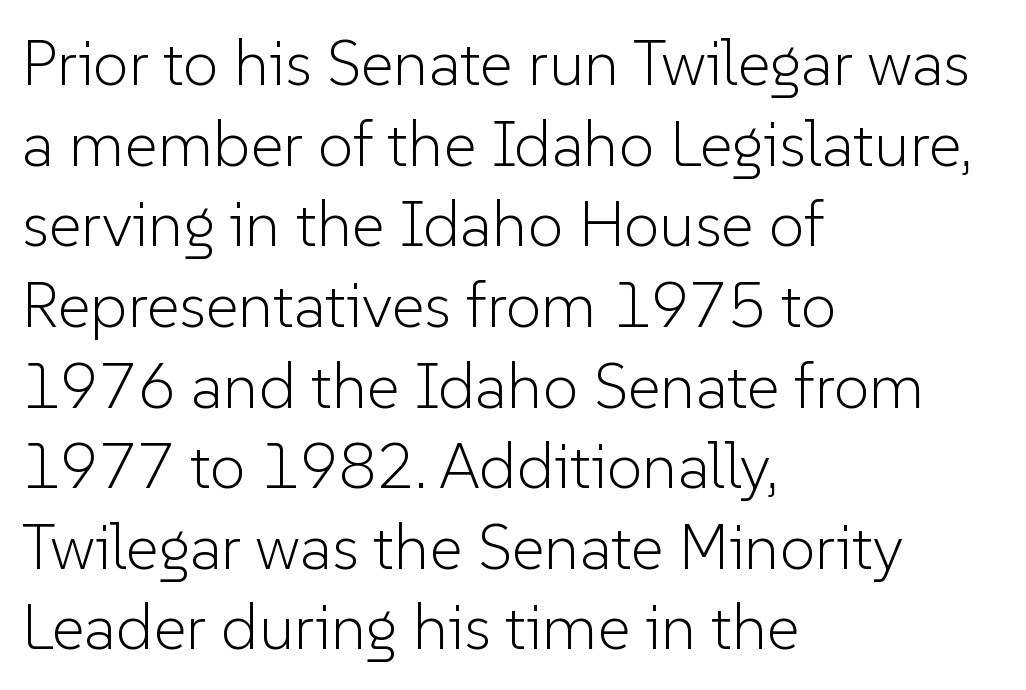
Q: Is the text bold? A: No.
Q: Is the text italic (slanted)? A: No, it is upright.
Q: Is the typeface a serif or a sans-serif typeface? A: Sans-serif.
Q: Is the text underlined? A: No.
Q: How is the paragraph aligned? A: Left-aligned.
Q: Is the spacing between letters normal or unusually wide? A: Normal.
Q: Is the spacing between lines tight, normal or loose? A: Normal.
Q: Width (condensed, normal, or wide)? A: Normal.
Q: Stroke contrast? A: Low.
Q: x-height? A: Medium.
Q: Monospaced? A: No.
